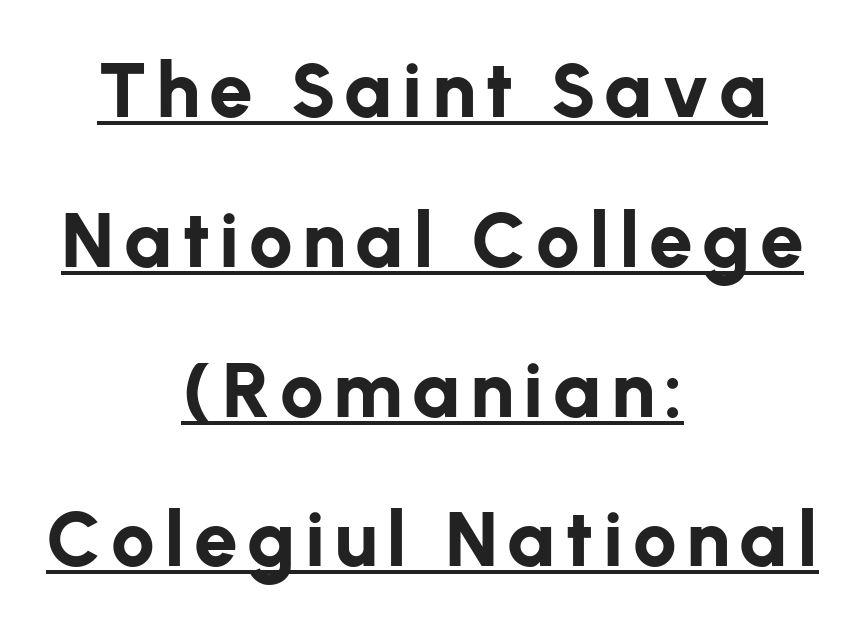
Q: Is the text bold? A: Yes.
Q: Is the text italic (slanted)? A: No, it is upright.
Q: Is the typeface a serif or a sans-serif typeface? A: Sans-serif.
Q: Is the text underlined? A: Yes.
Q: How is the paragraph aligned? A: Centered.
Q: Is the spacing between lines tight, normal or loose? A: Loose.
Q: Width (condensed, normal, or wide)? A: Normal.
Q: Stroke contrast? A: Low.
Q: x-height? A: Medium.
Q: Monospaced? A: No.
